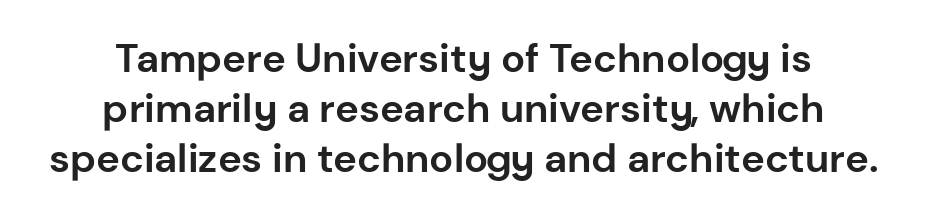
Default kerning and tracking; the words read as compact shapes. Leftover space on each line is divided equally before and after the words. The typesetting leans heavy: a genuine bold. The baseline area is clear.
